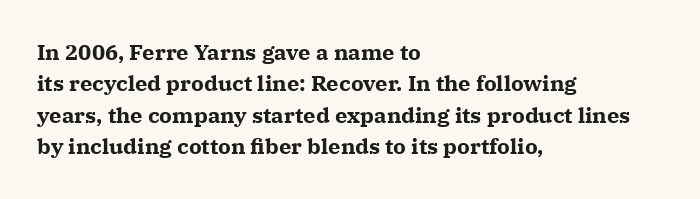
The image shows 22 px bold type, upright; set left-aligned, normal line spacing (1.43x), normal letter spacing, not underlined.
